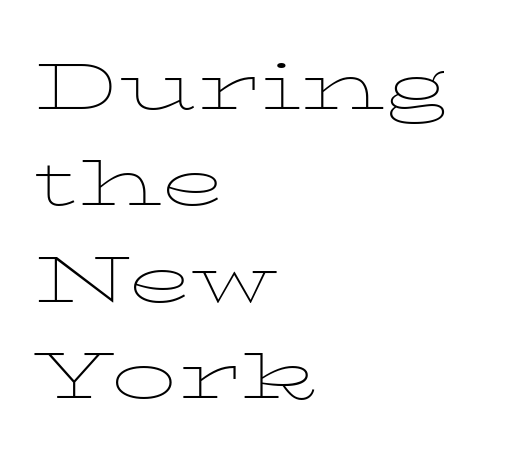
The image shows 66 px thin, wide serif type, upright; set left-aligned, normal line spacing (1.46x), normal letter spacing, not underlined; low stroke contrast and a medium x-height.
